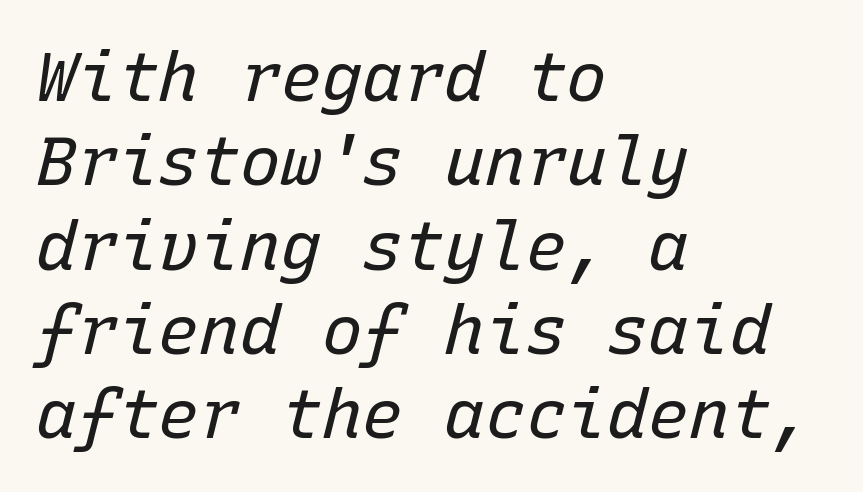
The image shows 68 px regular-weight type, italic (leaning right), monospaced; set left-aligned, line spacing 1.24x, normal letter spacing, not underlined; low stroke contrast and a medium x-height.
